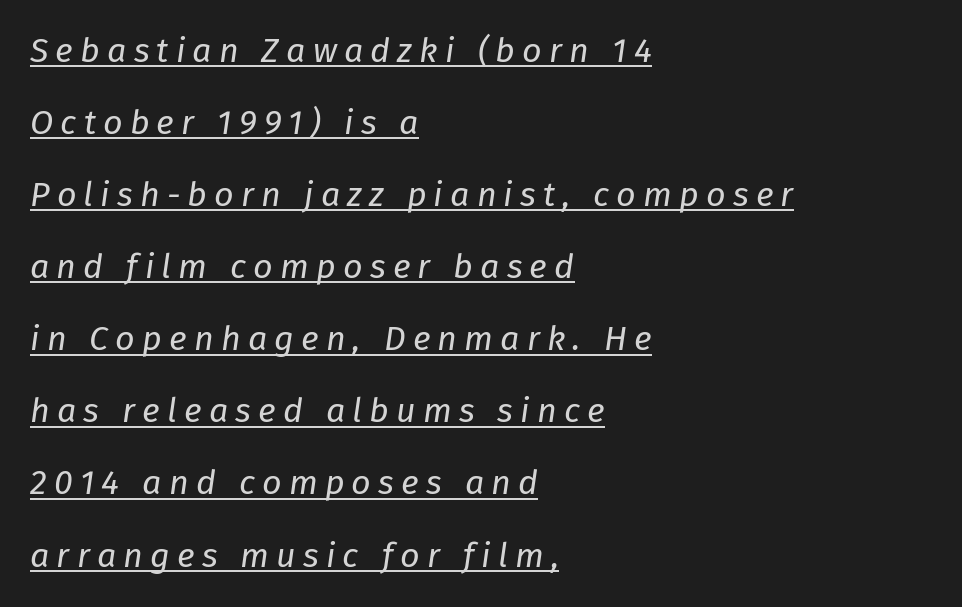
Underlining? Definitely there. Looks like regular typesetting: each glyph gets only the width it needs. Spacing between characters has been opened up far beyond the box default. Compared with a centered layout, this one pins lines to the left instead. Baseline-to-baseline distance is far greater than the letter height.
